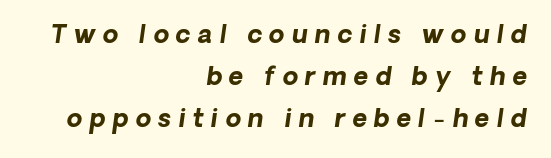
The image shows 25 px bold type; set right-aligned, normal line spacing (1.68x), unusually wide letter spacing (+0.29 em), not underlined.
